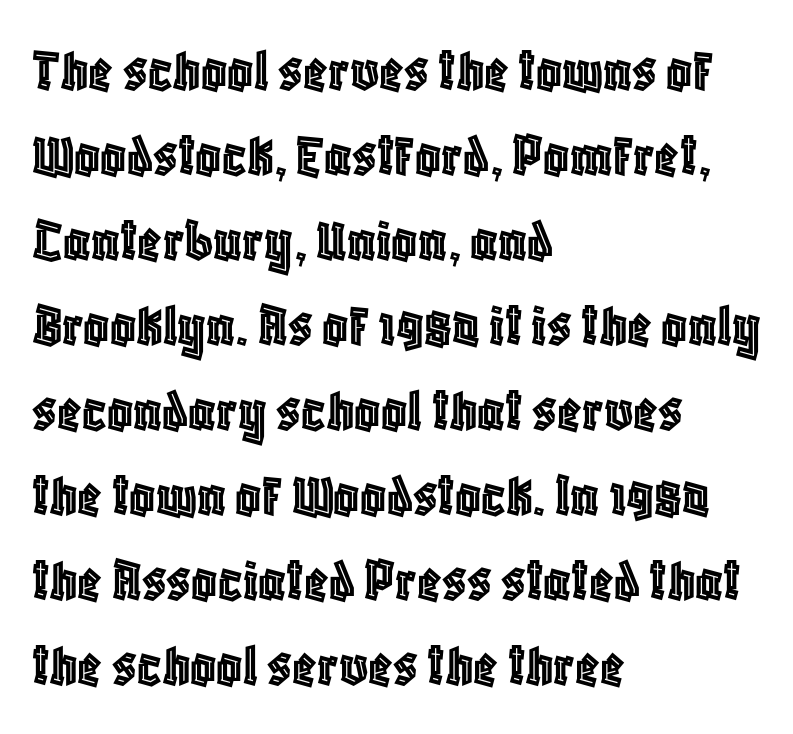
Q: Is the text italic (slanted)? A: No, it is upright.
Q: Is the text underlined? A: No.
Q: How is the paragraph aligned? A: Left-aligned.
Q: Is the spacing between letters normal or unusually wide? A: Normal.
Q: Is the spacing between lines tight, normal or loose? A: Normal.
Q: Width (condensed, normal, or wide)? A: Condensed.
Q: x-height? A: Large.
Q: Monospaced? A: No.
